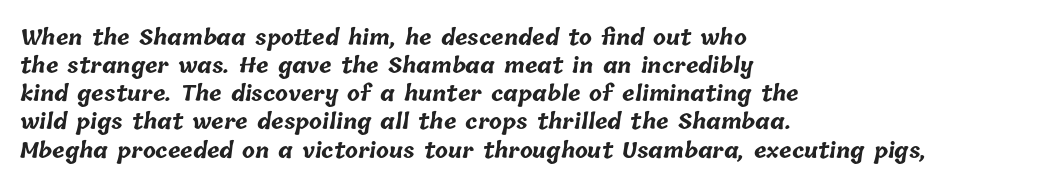
{"bold": "yes", "underline": "no", "align": "left", "line_spacing": "normal", "line_spacing_ratio": 1.34, "letter_spacing": "normal", "letter_spacing_em": 0.0, "glyph_px": 21}
